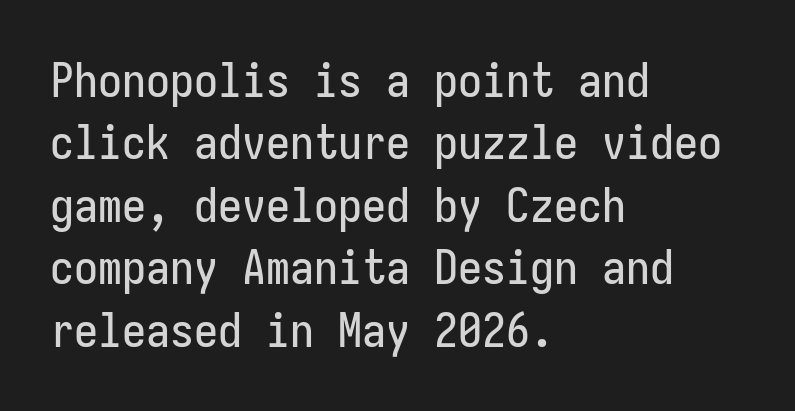
{"serif": "no", "italic": "no", "width": "condensed", "stroke_contrast": "low", "x_height": "medium", "underline": "no", "align": "left", "line_spacing": "normal", "line_spacing_ratio": 1.3, "letter_spacing": "normal", "letter_spacing_em": 0.0, "glyph_px": 48}
